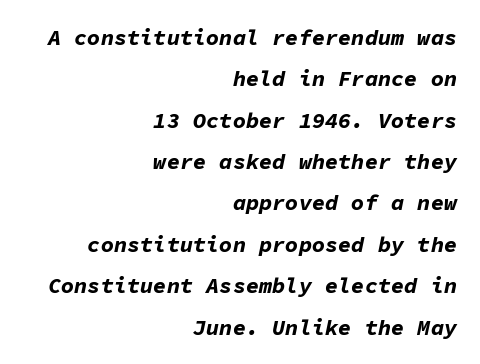
Q: Is the text bold? A: Yes.
Q: Is the text italic (slanted)? A: Yes, it leans right by about 11 degrees.
Q: Is the text underlined? A: No.
Q: How is the paragraph aligned? A: Right-aligned.
Q: Is the spacing between letters normal or unusually wide? A: Normal.
